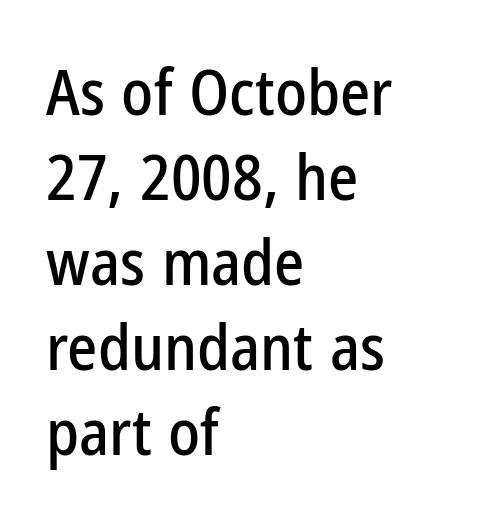
{"serif": "no", "italic": "no", "width": "condensed", "stroke_contrast": "low", "x_height": "medium", "monospaced": "no", "underline": "no", "align": "left", "line_spacing": "normal", "line_spacing_ratio": 1.33, "letter_spacing": "normal", "letter_spacing_em": 0.0, "glyph_px": 64}
